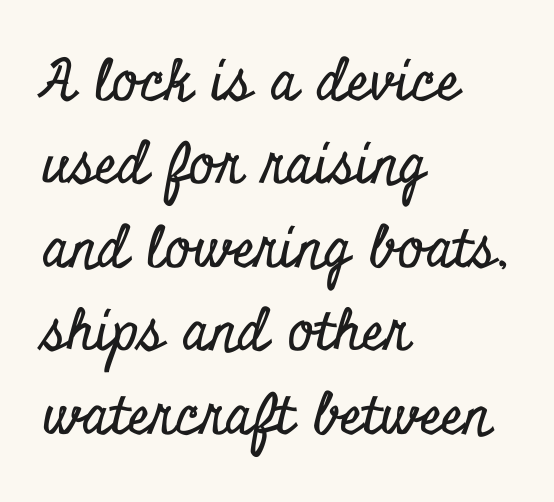
The image shows 56 px condensed serif type; set left-aligned, normal line spacing (1.49x), normal letter spacing, not underlined; low stroke contrast and a small x-height.
